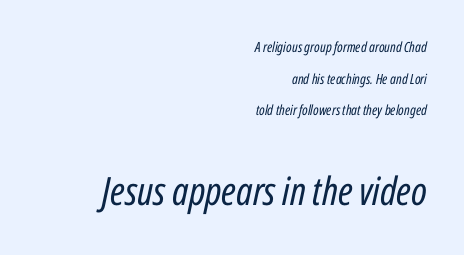
{"italic": "yes", "lean": "right", "slant_degrees": 12, "bold": "no", "weight": "regular", "width": "condensed", "stroke_contrast": "low", "x_height": "medium", "monospaced": "no", "underline": "no", "align": "right", "line_spacing": "loose", "line_spacing_ratio": 2.26, "letter_spacing": "normal", "letter_spacing_em": 0.0, "larger_block": "second", "size_ratio": 2.79, "glyph_px": 39}
